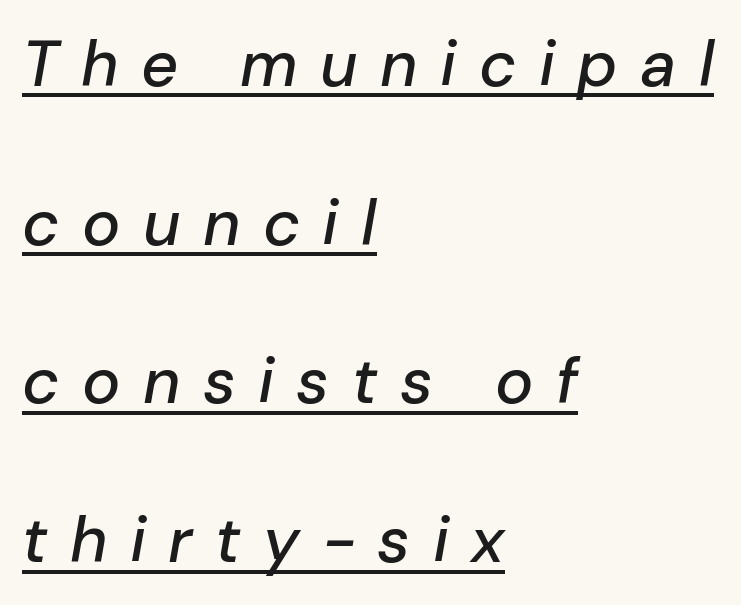
Q: Is the text italic (slanted)? A: Yes, it leans right by about 10 degrees.
Q: Is the text underlined? A: Yes.
Q: How is the paragraph aligned? A: Left-aligned.
Q: Is the spacing between letters normal or unusually wide? A: Unusually wide.
Q: Is the spacing between lines tight, normal or loose? A: Loose.
Q: Width (condensed, normal, or wide)? A: Normal.
Q: Stroke contrast? A: Low.
Q: x-height? A: Medium.
Q: Monospaced? A: No.
